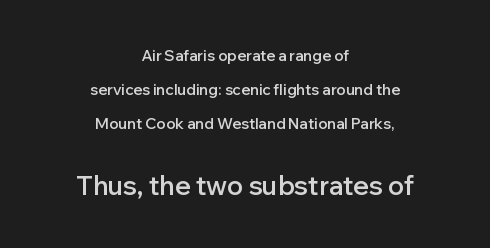
Q: Is the text bold? A: Semi-bold.
Q: Is the text italic (slanted)? A: No, it is upright.
Q: Is the text underlined? A: No.
Q: How is the paragraph aligned? A: Centered.
Q: Is the spacing between letters normal or unusually wide? A: Normal.
Q: Is the spacing between lines tight, normal or loose? A: Loose.
Q: Which block of text is set in a larger size, the first (top) or the second (bottom)? A: The second (bottom) one.
